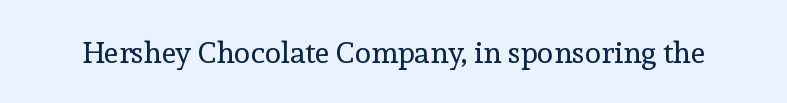
Every stem runs plumb, perpendicular to the baseline. Note the varied advance widths — an 'i' is clearly narrower than an 'm'. Check where the strokes stop: tiny serifs finish them off. Bold? No — there's no thickening of the strokes. Quick note: underline off.
